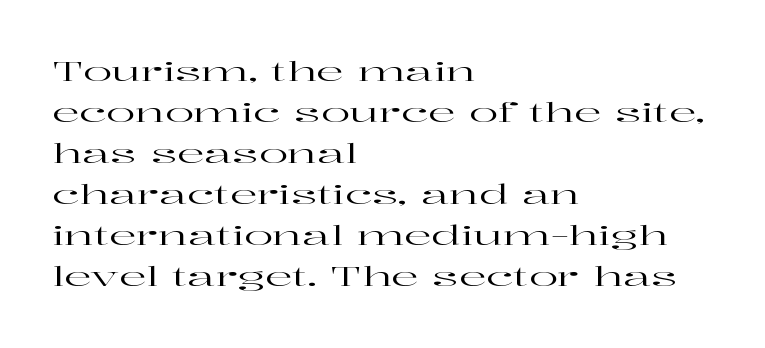
The image shows 27 px text type, upright; set left-aligned, normal line spacing (1.52x), normal letter spacing, not underlined.
